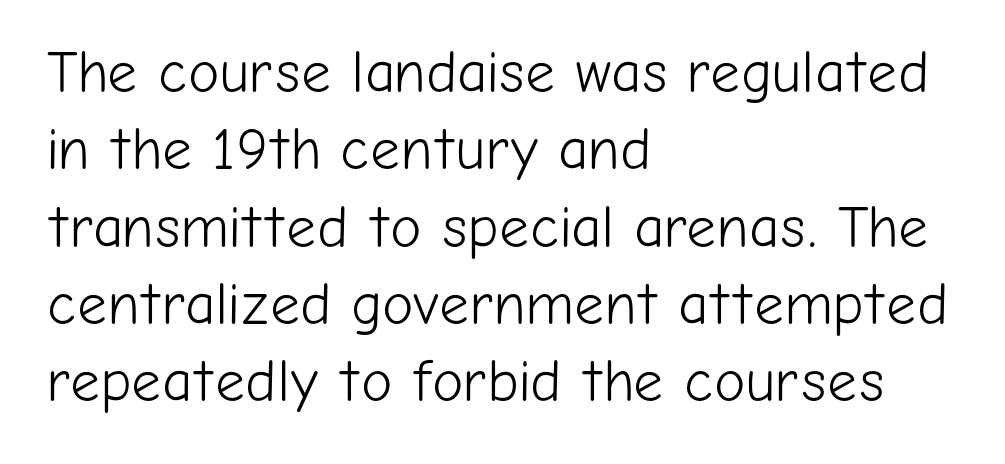
The image shows 59 px light sans-serif type, upright; set left-aligned, normal line spacing (1.31x), normal letter spacing, not underlined; low stroke contrast and a medium x-height.
